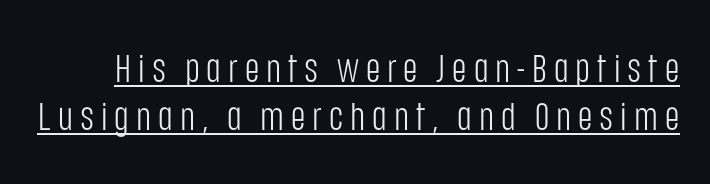
The image shows 39 px light, condensed sans-serif type, upright; set line spacing 1.23x, underlined; low stroke contrast and a large x-height.
